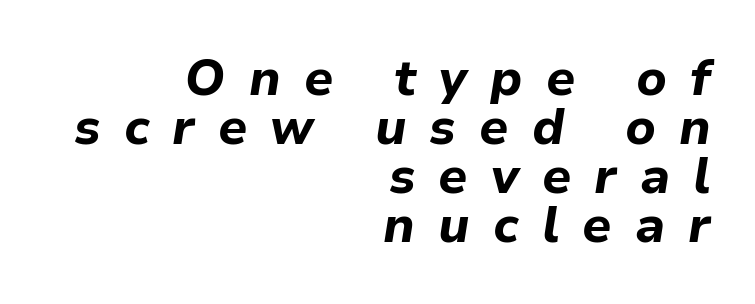
Line endings align vertically; line beginnings do not. This is oblique type, the kind used for emphasis or titles. In terms of weight, the rendering is a true, heavy bold. The horizontal fit of the characters is loose and conspicuously gappy. Nobody drew a line under any word here.
